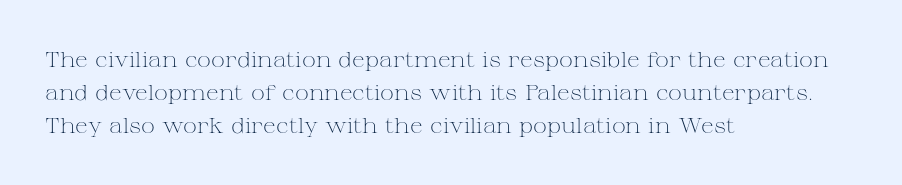
Upright lettering throughout. The rows are spaced the way most documents space them. These lines stack with their left ends in a neat column. The space beneath each line is pristine and unruled. This sample uses plain, unmodified letter spacing. Stem width sits at or under what a default text font uses.
